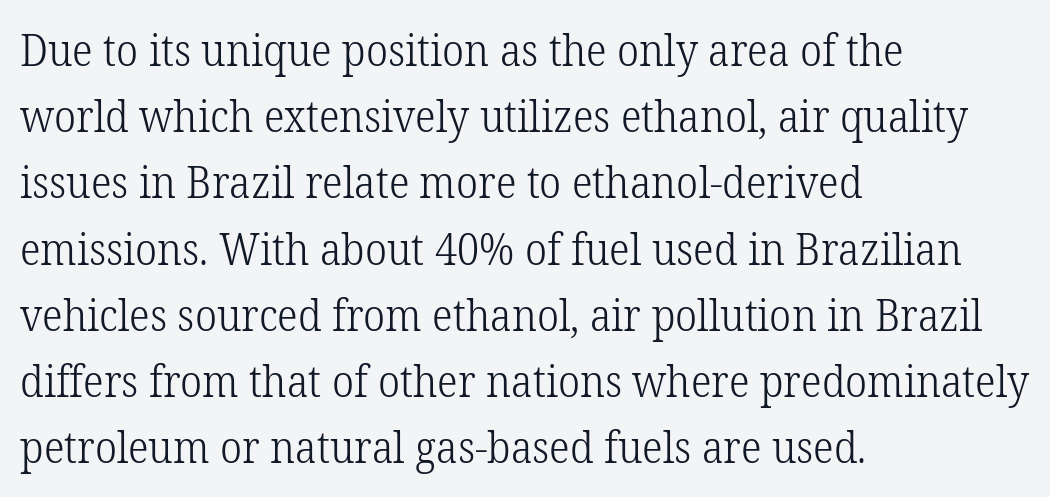
{"serif": "yes", "italic": "no", "bold": "no", "weight": "light", "width": "normal", "stroke_contrast": "low", "x_height": "medium", "monospaced": "no", "underline": "no", "align": "left", "line_spacing": "normal", "line_spacing_ratio": 1.54, "letter_spacing": "normal", "letter_spacing_em": 0.0, "glyph_px": 43}
